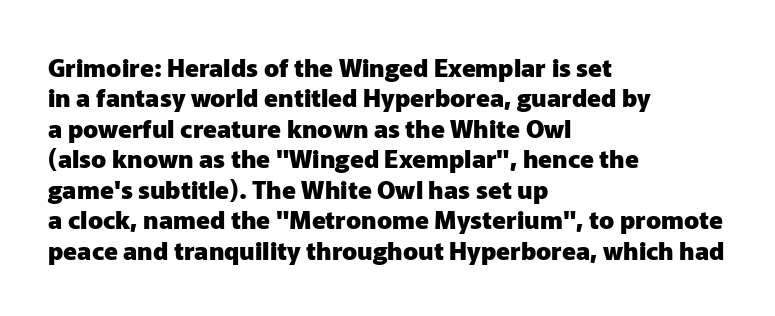
Each line starts at the same left margin while the right side varies. Words appear dense and cohesive because spacing is normal. What weight is shown? A full bold with thick strokes. Nope, not italic — everything's standing straight.
